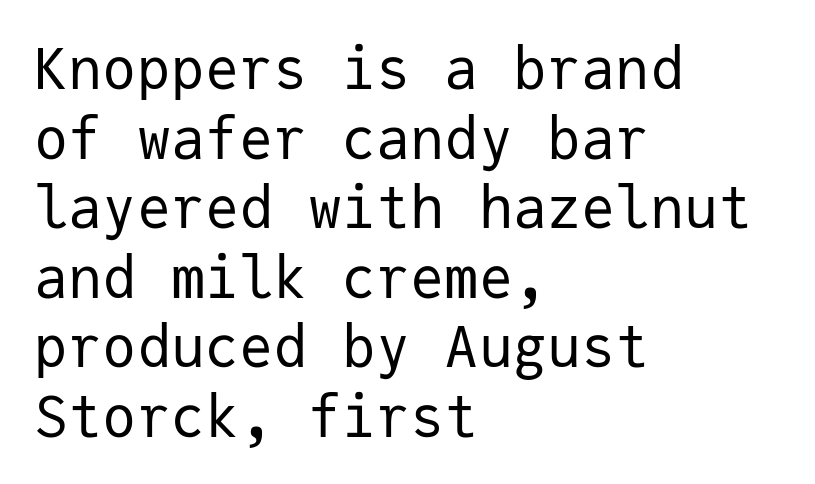
{"serif": "no", "italic": "no", "bold": "no", "weight": "regular", "width": "normal", "stroke_contrast": "low", "x_height": "medium", "monospaced": "yes", "underline": "no", "align": "left", "line_spacing_ratio": 1.22, "letter_spacing": "normal", "letter_spacing_em": 0.0, "glyph_px": 57}
